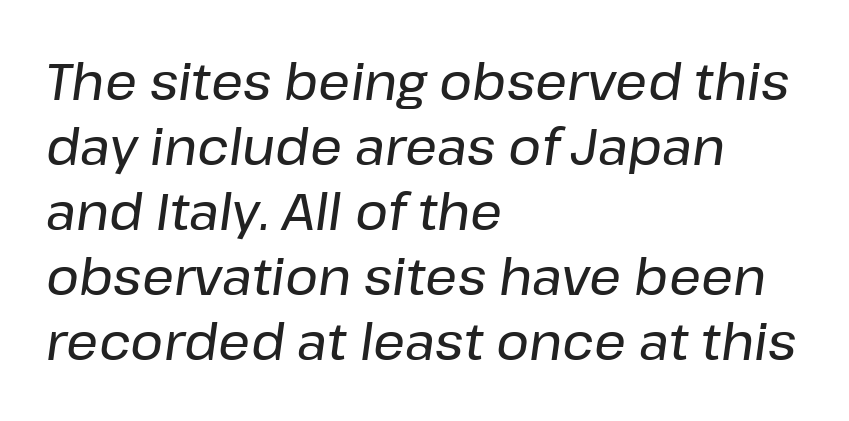
{"italic": "yes", "lean": "right", "slant_degrees": 8, "width": "normal", "stroke_contrast": "low", "x_height": "medium", "monospaced": "no", "underline": "no", "align": "left", "line_spacing": "normal", "line_spacing_ratio": 1.3, "letter_spacing": "normal", "letter_spacing_em": 0.0, "glyph_px": 50}
